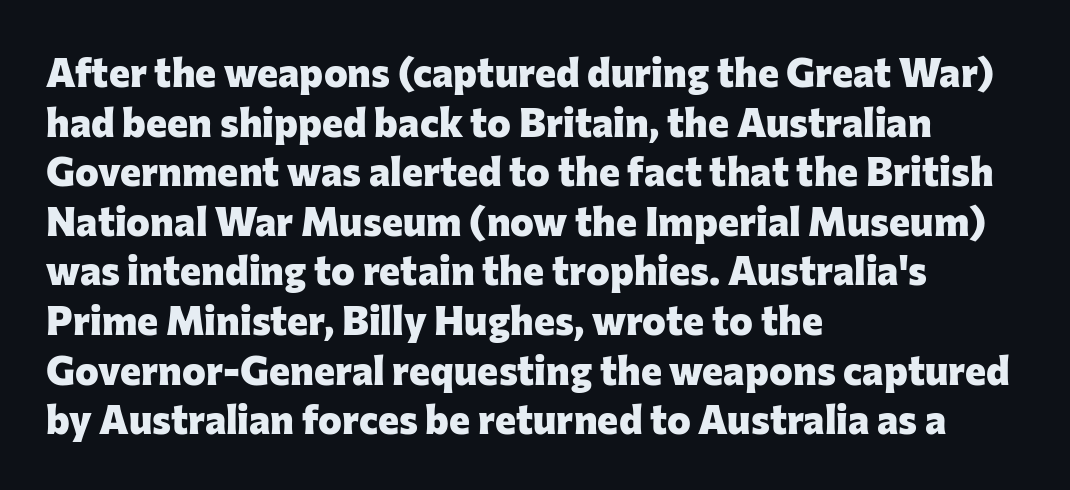
Q: Is the text bold? A: Yes.
Q: Is the text italic (slanted)? A: No, it is upright.
Q: Is the typeface a serif or a sans-serif typeface? A: Sans-serif.
Q: Is the text underlined? A: No.
Q: How is the paragraph aligned? A: Left-aligned.
Q: Is the spacing between letters normal or unusually wide? A: Normal.
Q: Width (condensed, normal, or wide)? A: Normal.
Q: Stroke contrast? A: Low.
Q: x-height? A: Medium.
Q: Monospaced? A: No.
